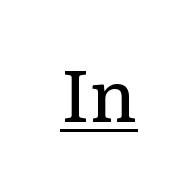
The image shows 72 px regular-weight serif type, upright; set normal letter spacing, underlined; low stroke contrast and a medium x-height.
